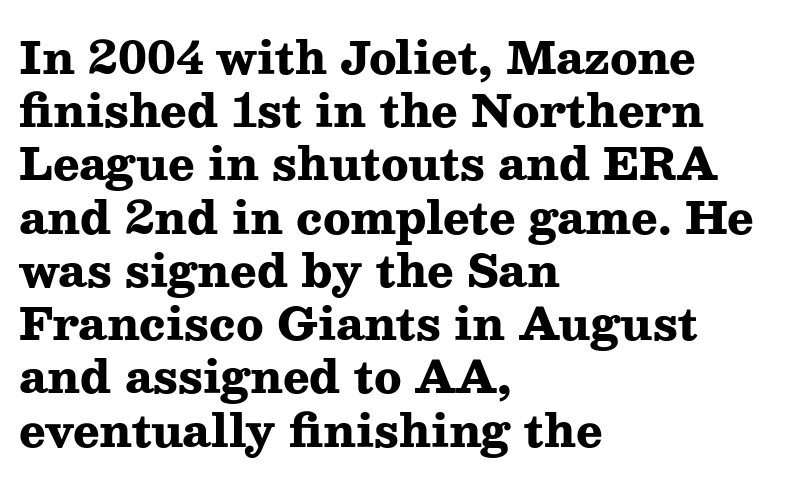
Q: Is the text bold? A: Yes.
Q: Is the text italic (slanted)? A: No, it is upright.
Q: Is the typeface a serif or a sans-serif typeface? A: Serif.
Q: Is the text underlined? A: No.
Q: How is the paragraph aligned? A: Left-aligned.
Q: Is the spacing between letters normal or unusually wide? A: Normal.
Q: Width (condensed, normal, or wide)? A: Wide.
Q: Stroke contrast? A: Medium.
Q: x-height? A: Medium.
Q: Monospaced? A: No.
